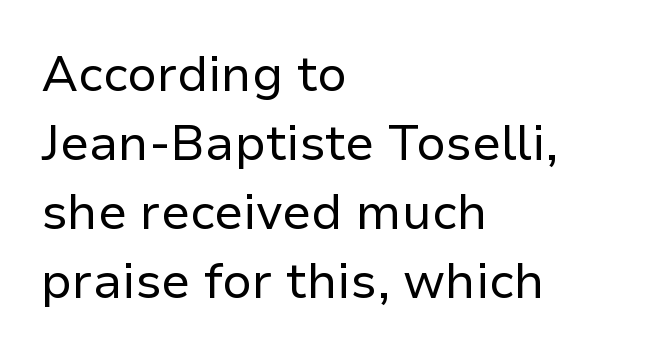
The image shows 49 px regular-weight sans-serif type, upright; set left-aligned, normal line spacing (1.41x), normal letter spacing, not underlined; low stroke contrast and a medium x-height.
